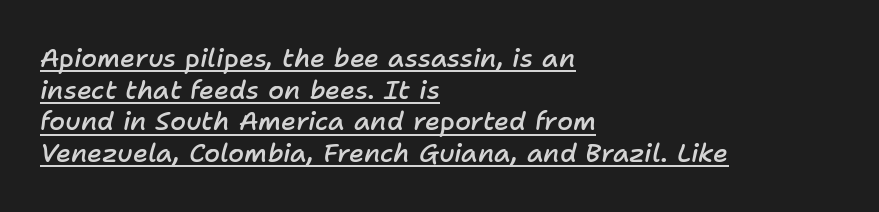
{"italic": "yes", "lean": "right", "slant_degrees": 11, "bold": "semi", "underline": "yes", "align": "left", "line_spacing_ratio": 1.22, "letter_spacing": "normal", "letter_spacing_em": 0.0, "glyph_px": 26}
